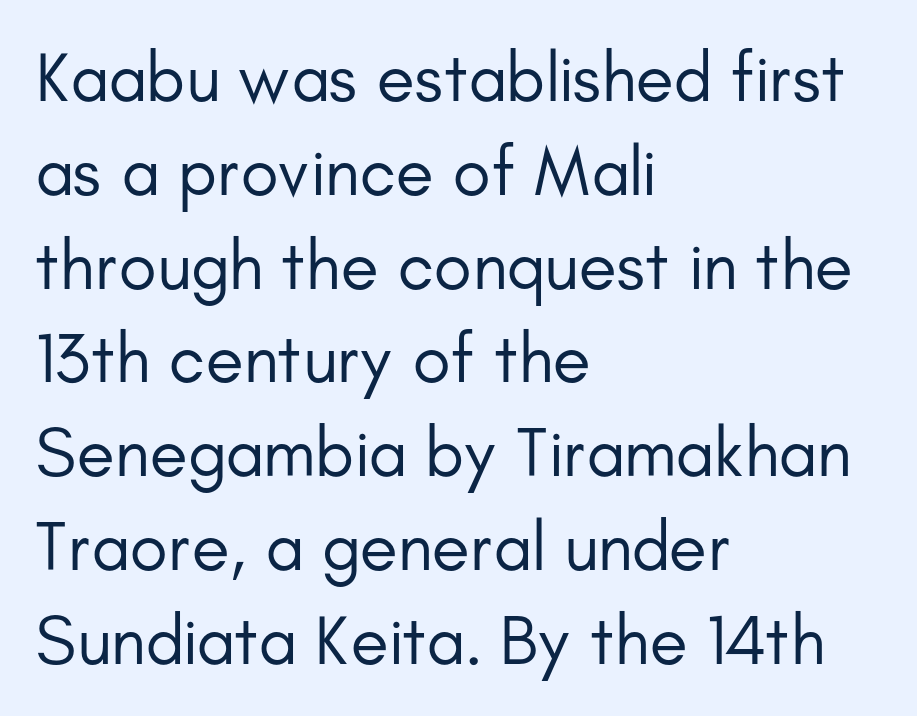
{"serif": "no", "italic": "no", "bold": "no", "weight": "regular", "width": "normal", "stroke_contrast": "low", "x_height": "small", "monospaced": "no", "underline": "no", "align": "left", "line_spacing": "normal", "line_spacing_ratio": 1.34, "letter_spacing": "normal", "letter_spacing_em": 0.0, "glyph_px": 70}
